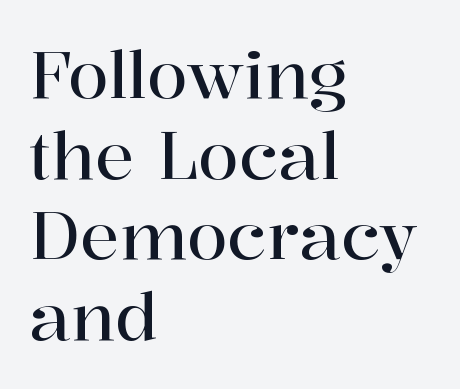
{"serif": "yes", "italic": "no", "width": "normal", "stroke_contrast": "high", "x_height": "medium", "monospaced": "no", "underline": "no", "align": "left", "line_spacing_ratio": 1.22, "letter_spacing": "normal", "letter_spacing_em": 0.0, "glyph_px": 66}
